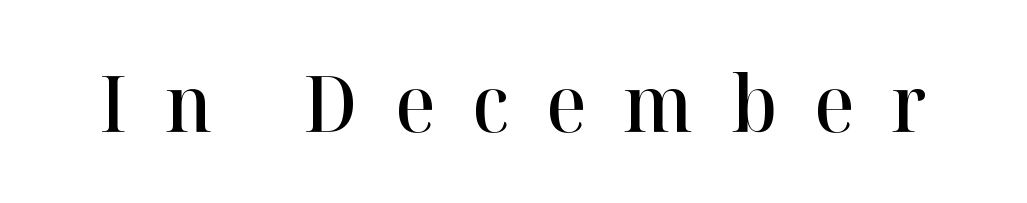
The image shows 79 px semibold serif type, upright; set unusually wide letter spacing (+0.47 em), not underlined; high stroke contrast and a medium x-height.
